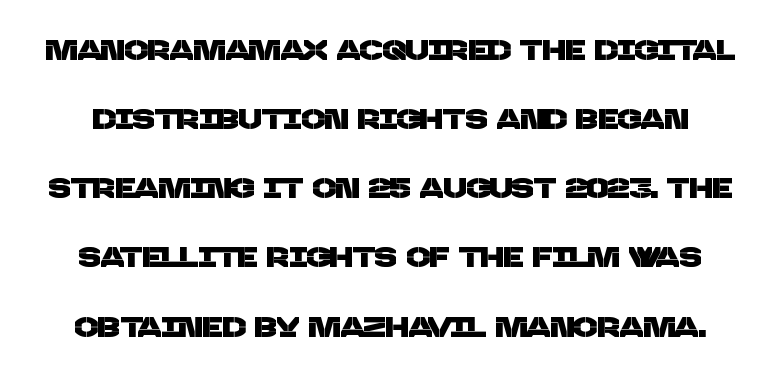
The image shows 28 px sans-serif type; set loose line spacing (2.47x), normal letter spacing, not underlined; low stroke contrast and a large x-height.
